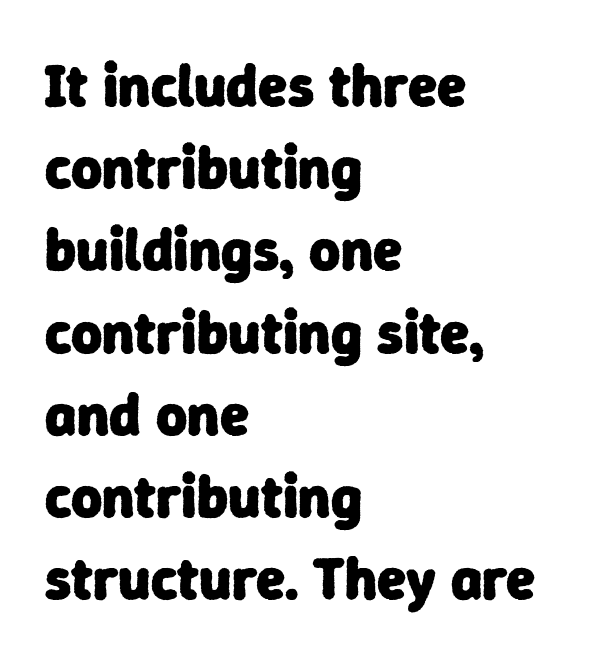
{"serif": "no", "bold": "yes", "weight": "heavy", "width": "normal", "stroke_contrast": "low", "x_height": "medium", "monospaced": "no", "underline": "no", "align": "left", "line_spacing": "normal", "line_spacing_ratio": 1.37, "letter_spacing": "normal", "letter_spacing_em": 0.0, "glyph_px": 60}
